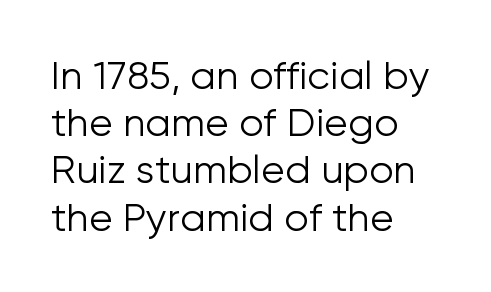
The image shows 39 px light sans-serif type, upright; set left-aligned, line spacing 1.21x, normal letter spacing, not underlined; low stroke contrast and a medium x-height.
